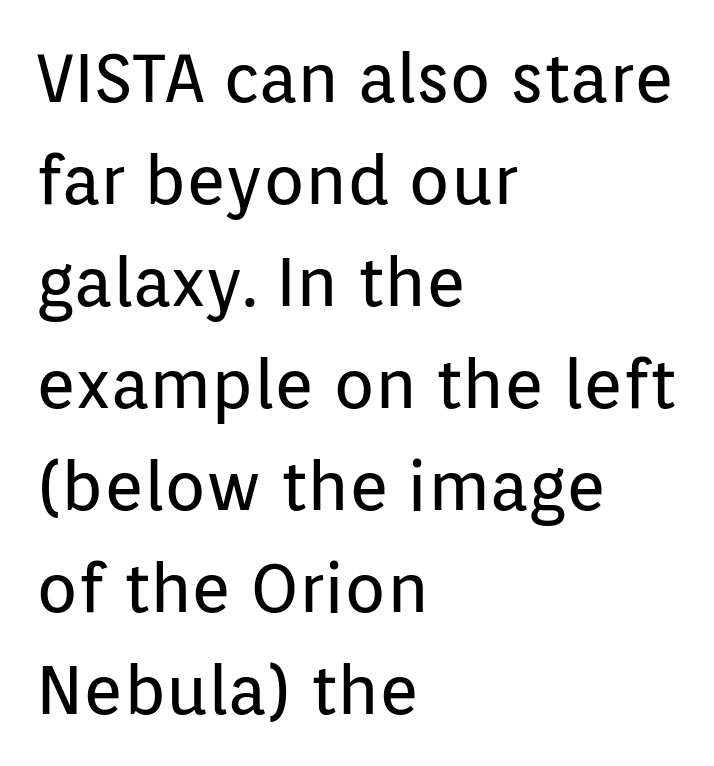
{"serif": "no", "italic": "no", "bold": "no", "weight": "regular", "width": "normal", "stroke_contrast": "low", "x_height": "medium", "monospaced": "no", "underline": "no", "align": "left", "line_spacing": "normal", "line_spacing_ratio": 1.5, "letter_spacing": "normal", "letter_spacing_em": 0.0, "glyph_px": 68}
